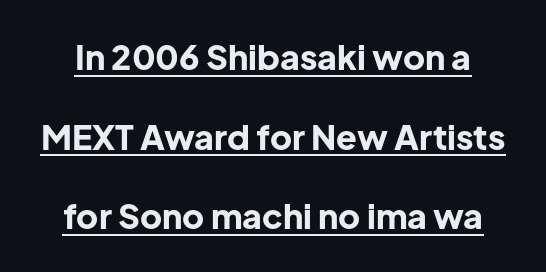
Is the letter spacing exaggerated? No — it looks like the ordinary default. The specimen includes a rule beneath the text block's lines. Unlike a traditional serif, this face leaves its strokes unadorned. Each glyph is drawn with heavy, bold strokes.
